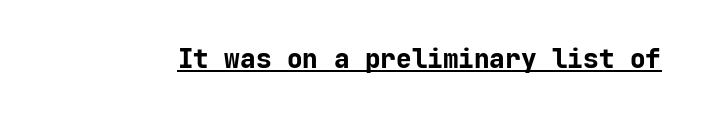
Q: Is the text bold? A: Yes.
Q: Is the text italic (slanted)? A: No, it is upright.
Q: Is the text underlined? A: Yes.
Q: Is the spacing between letters normal or unusually wide? A: Normal.
